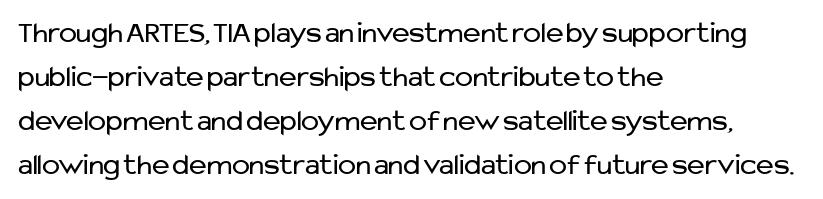
Q: Is the text bold? A: No.
Q: Is the text italic (slanted)? A: No, it is upright.
Q: Is the typeface a serif or a sans-serif typeface? A: Sans-serif.
Q: Is the text underlined? A: No.
Q: How is the paragraph aligned? A: Left-aligned.
Q: Is the spacing between letters normal or unusually wide? A: Normal.
Q: Is the spacing between lines tight, normal or loose? A: Normal.
Q: Width (condensed, normal, or wide)? A: Normal.
Q: Stroke contrast? A: Low.
Q: x-height? A: Medium.
Q: Monospaced? A: No.
